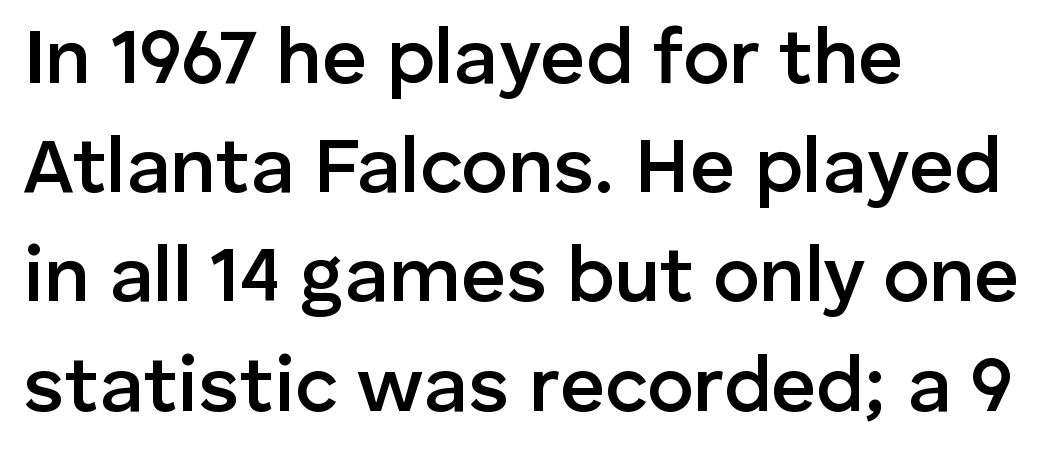
{"serif": "no", "italic": "no", "bold": "semi", "weight": "semibold", "width": "normal", "stroke_contrast": "low", "x_height": "medium", "monospaced": "no", "underline": "no", "align": "left", "line_spacing": "normal", "line_spacing_ratio": 1.4, "letter_spacing": "normal", "letter_spacing_em": 0.0, "glyph_px": 78}
